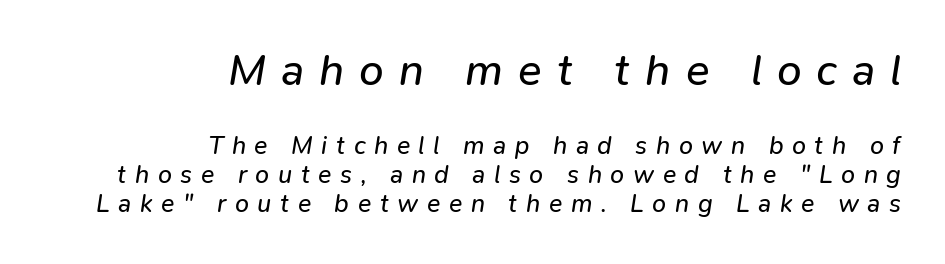
Right-aligned paragraph, ragged on the left. You can tell it's italic because the verticals aren't actually vertical. Descenders hang freely into open space. A typesetter would call this proportional, since set widths differ per character.
